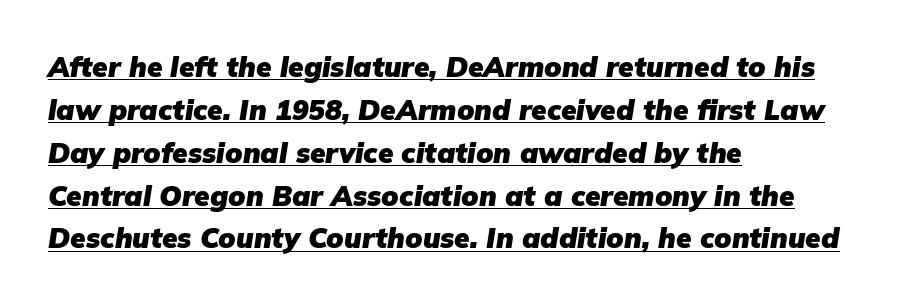
The image shows 28 px heavy type, italic (leaning right); set left-aligned, normal line spacing (1.53x), normal letter spacing, underlined; low stroke contrast and a medium x-height.
